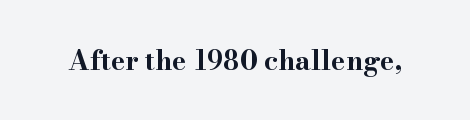
{"italic": "no", "bold": "yes", "underline": "no", "letter_spacing": "normal", "letter_spacing_em": 0.0, "glyph_px": 27}
